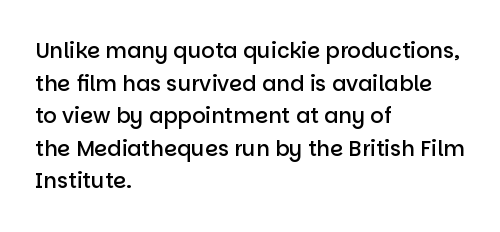
The image shows 21 px text type, upright; set left-aligned, normal line spacing (1.55x), normal letter spacing, not underlined.
